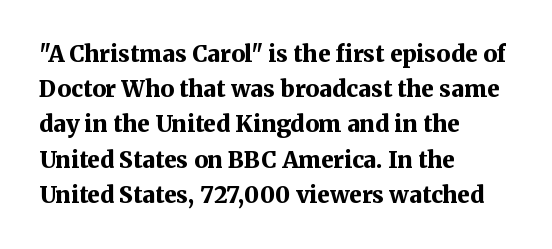
The image shows 23 px bold type, upright; set left-aligned, normal line spacing (1.53x), normal letter spacing, not underlined.
